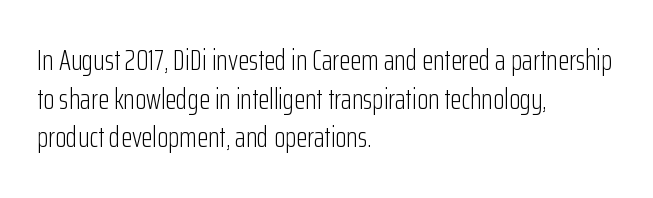
{"serif": "no", "italic": "no", "bold": "no", "weight": "light", "width": "condensed", "stroke_contrast": "low", "x_height": "medium", "monospaced": "no", "underline": "no", "align": "left", "line_spacing": "normal", "line_spacing_ratio": 1.33, "letter_spacing": "normal", "letter_spacing_em": 0.0, "glyph_px": 29}
